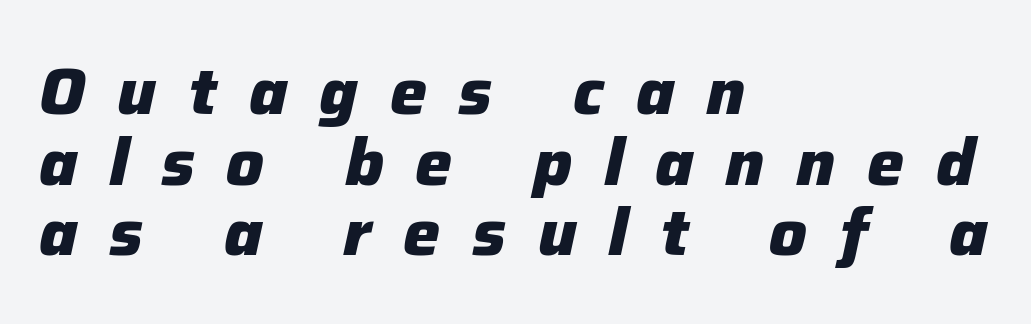
{"italic": "yes", "lean": "right", "slant_degrees": 12, "bold": "yes", "weight": "heavy", "width": "normal", "stroke_contrast": "low", "x_height": "medium", "monospaced": "no", "underline": "no", "align": "left", "line_spacing": "tight", "line_spacing_ratio": 1.07, "letter_spacing": "wide", "letter_spacing_em": 0.48, "glyph_px": 66}
